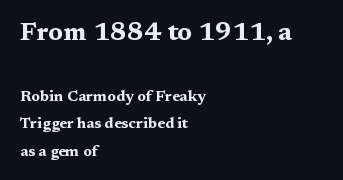
Type without underlining. Caption: bold face, heavy strokes. Which chunk is bigger? The first one — the top block dwarfs the bottom. It's the straight-up-and-down kind of type. In terms of letterspacing, this is plain default setting.
